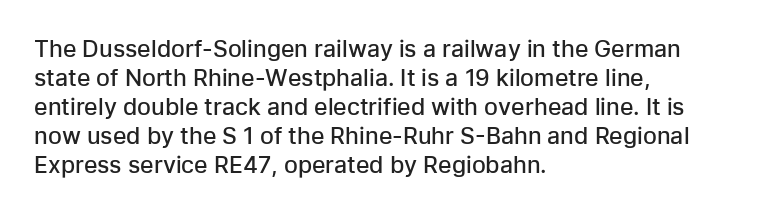
These lines keep a tight, regular rhythm from letter to letter. Horizontally, the lines are justified to the leading edge only. Normally led — the rows are evenly, conventionally spaced. The axis of the letterforms is exactly vertical. Bold? Not quite — semibold, heavier than regular but stopping short.
